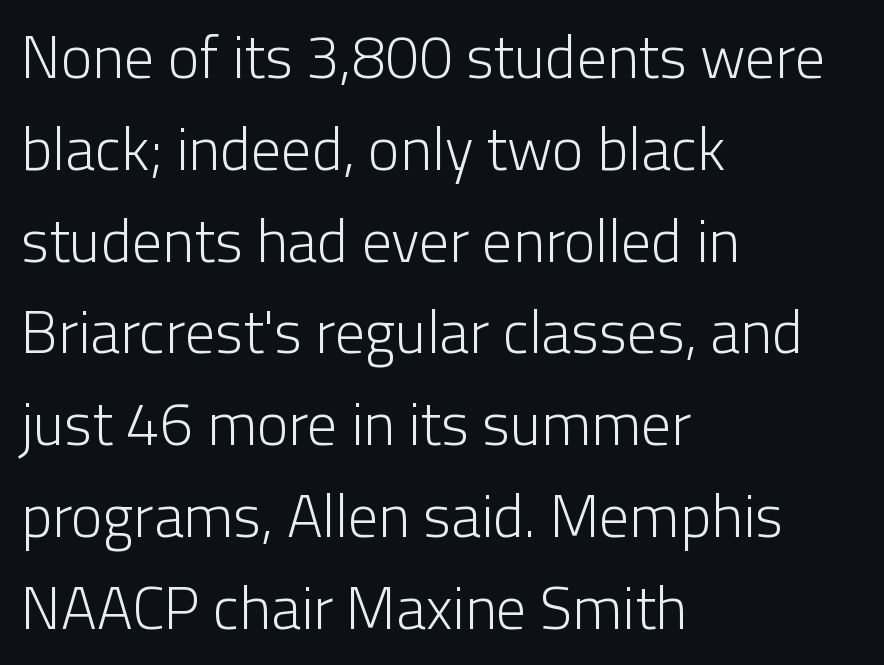
No feet cap the strokes, marking this as sans-serif type. Regarding leading, the lines here are spaced in the standard way. The strip under each line holds only bare page. This sample has the flowing, uneven cadence of proportional lettering.
